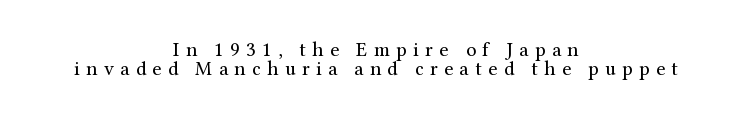
The image shows 20 px text type, upright; set centered, tight line spacing (0.96x), unusually wide letter spacing (+0.32 em), not underlined.
